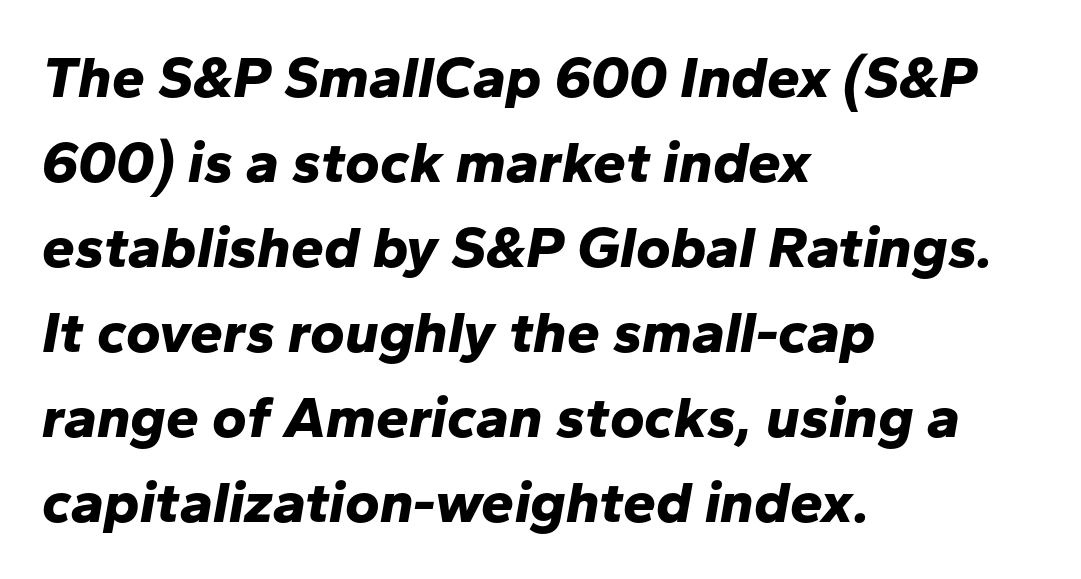
Q: Is the text bold? A: Yes.
Q: Is the text italic (slanted)? A: Yes, it leans right by about 10 degrees.
Q: Is the text underlined? A: No.
Q: How is the paragraph aligned? A: Left-aligned.
Q: Is the spacing between letters normal or unusually wide? A: Normal.
Q: Is the spacing between lines tight, normal or loose? A: Normal.
Q: Width (condensed, normal, or wide)? A: Normal.
Q: Stroke contrast? A: Low.
Q: x-height? A: Medium.
Q: Monospaced? A: No.
